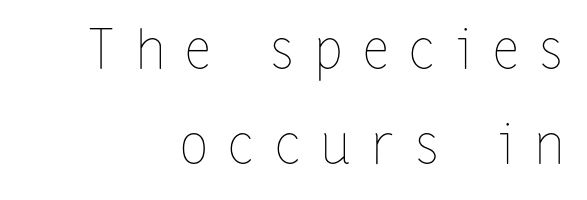
The characters are drawn with everyday or finer stroke widths. The face used here is proportionally spaced, like ordinary book or web type. Designer's note — italics off, roman on. The ragged edge is on the left, which tells us the setting is flush right.
